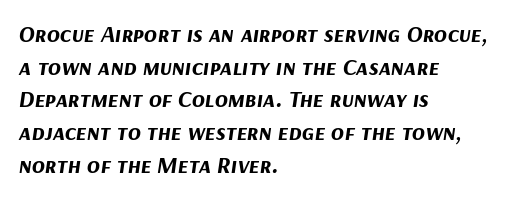
The vertical gap from one line to the next is medium. The foot of each line stays bare and open. There is no visible air inserted between adjacent glyphs. In terms of weight, the rendering is a true, heavy bold. The glyphs look as if they've been sheared to an angle.
